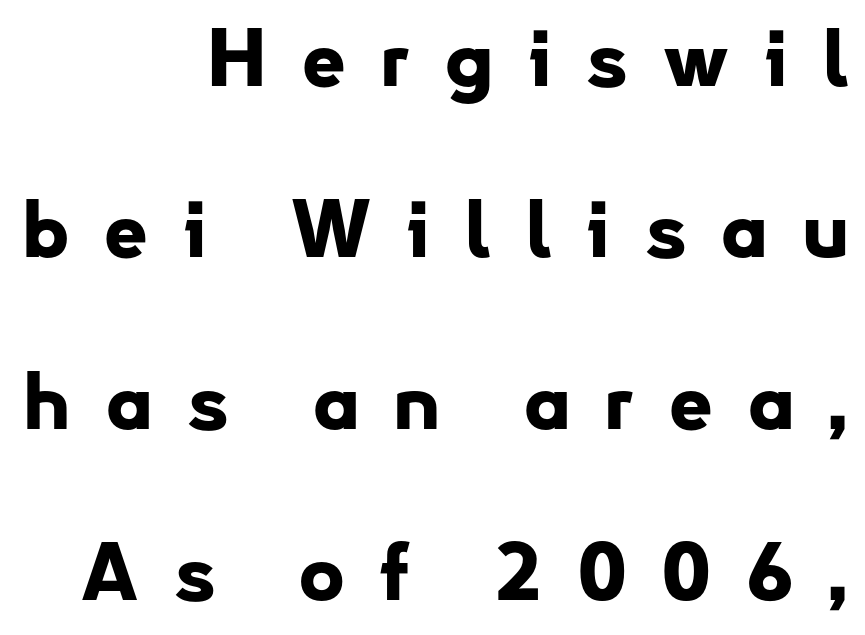
The image shows 79 px bold sans-serif type, upright; set right-aligned, loose line spacing (2.17x), unusually wide letter spacing (+0.42 em), not underlined; low stroke contrast and a small x-height.
